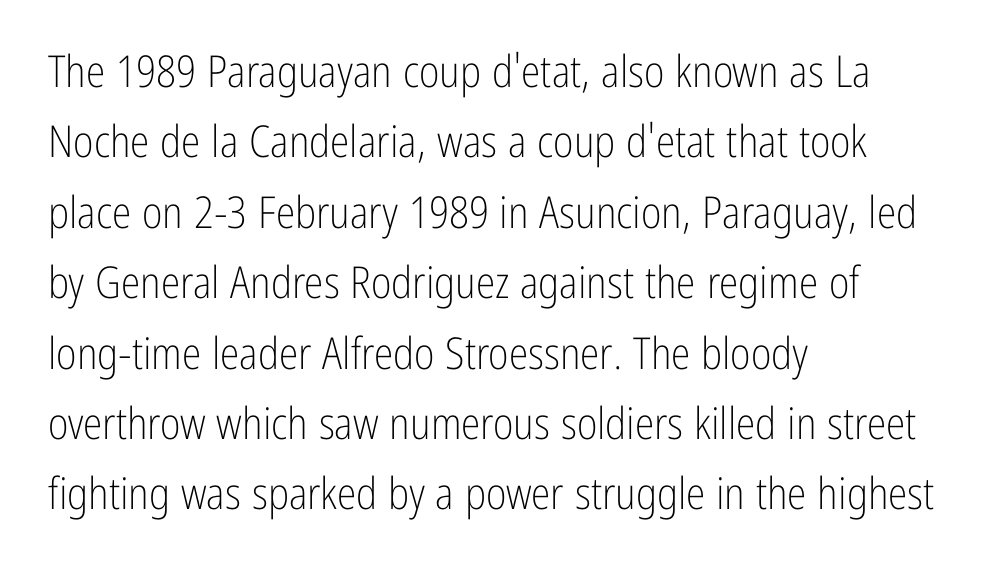
Designer's note — italics off, roman on. Each row of text sits above clean, open space. These lines keep a tight, regular rhythm from letter to letter. Spacing verdict: proportional, widths tailored to each character. The letters look calm and open, with moderate or lighter stems. Does the leading feel generous? No, just average.
